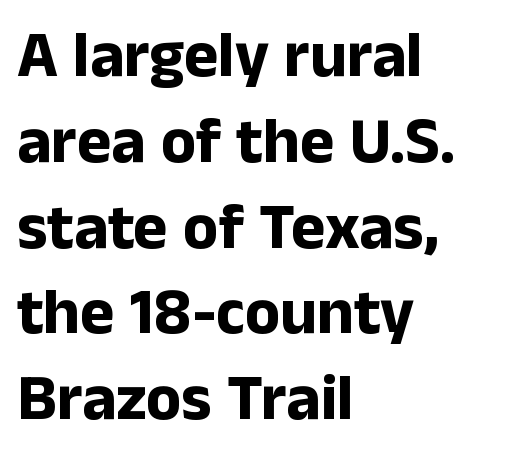
Nobody drew a line under any word here. Words appear dense and cohesive because spacing is normal. Regarding leading, the lines here are spaced in the standard way. The rag falls on the right side of this text block.
